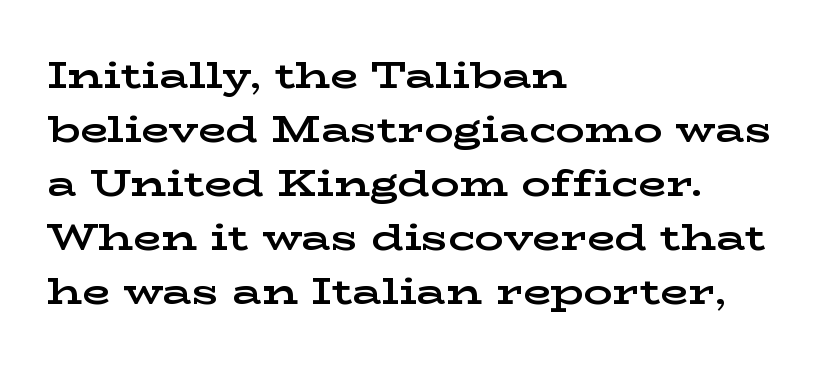
{"serif": "yes", "italic": "no", "bold": "yes", "weight": "bold", "width": "wide", "stroke_contrast": "low", "x_height": "medium", "monospaced": "no", "underline": "no", "align": "left", "line_spacing": "normal", "line_spacing_ratio": 1.5, "letter_spacing": "normal", "letter_spacing_em": 0.0, "glyph_px": 36}
